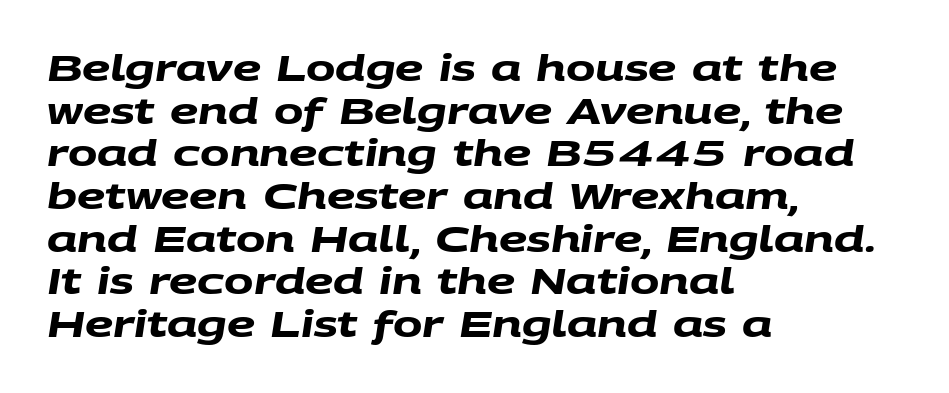
{"serif": "no", "bold": "yes", "weight": "heavy", "width": "wide", "stroke_contrast": "medium", "x_height": "large", "monospaced": "no", "underline": "no", "align": "left", "line_spacing_ratio": 1.22, "letter_spacing": "normal", "letter_spacing_em": 0.0, "glyph_px": 35}
